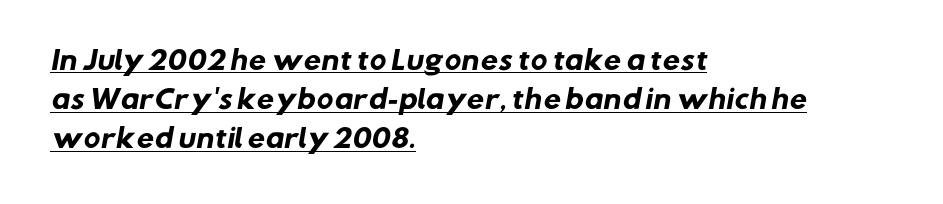
The line-height multiplier appears to be the usual default. Every letter is thick-stroked: bold, no question. These lines are set flush left with a ragged right edge. Each line of the rendering has a horizontal stroke beneath the glyphs.
